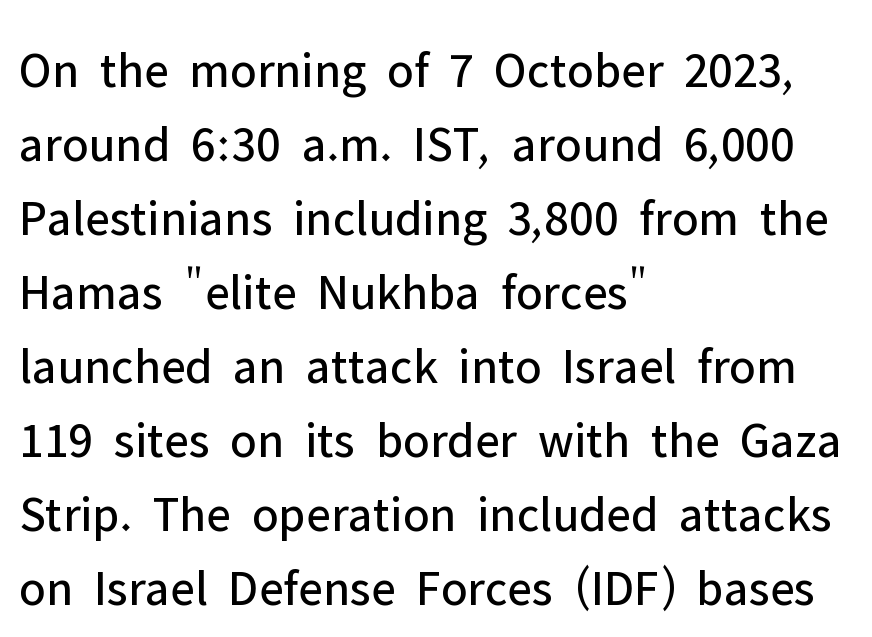
Q: Is the text bold? A: No.
Q: Is the text italic (slanted)? A: No, it is upright.
Q: Is the typeface a serif or a sans-serif typeface? A: Sans-serif.
Q: Is the text underlined? A: No.
Q: How is the paragraph aligned? A: Left-aligned.
Q: Is the spacing between letters normal or unusually wide? A: Normal.
Q: Is the spacing between lines tight, normal or loose? A: Normal.
Q: Width (condensed, normal, or wide)? A: Normal.
Q: Stroke contrast? A: Low.
Q: x-height? A: Medium.
Q: Monospaced? A: No.
